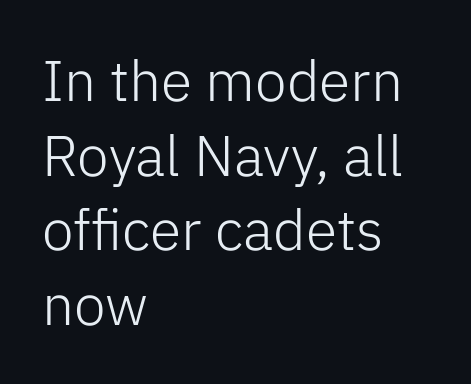
{"serif": "no", "italic": "no", "bold": "no", "weight": "light", "width": "normal", "stroke_contrast": "low", "x_height": "medium", "monospaced": "no", "underline": "no", "align": "left", "line_spacing": "normal", "line_spacing_ratio": 1.31, "letter_spacing": "normal", "letter_spacing_em": 0.0, "glyph_px": 57}
